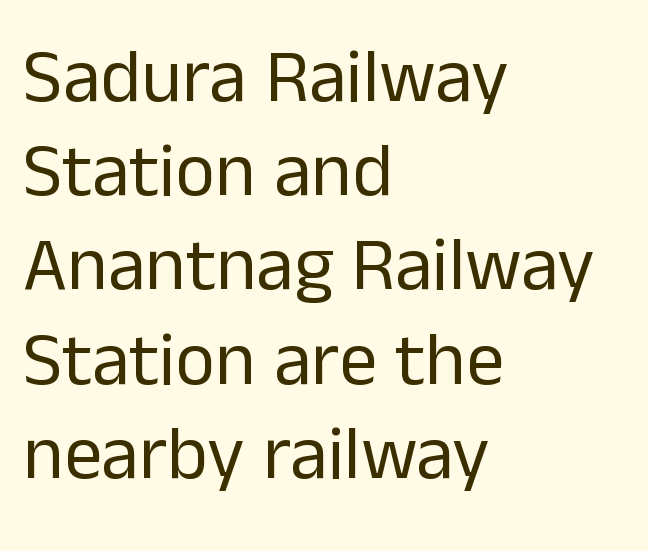
{"serif": "no", "italic": "no", "bold": "no", "weight": "regular", "width": "normal", "stroke_contrast": "low", "x_height": "medium", "monospaced": "no", "underline": "no", "align": "left", "line_spacing_ratio": 1.24, "letter_spacing": "normal", "letter_spacing_em": 0.0, "glyph_px": 76}
